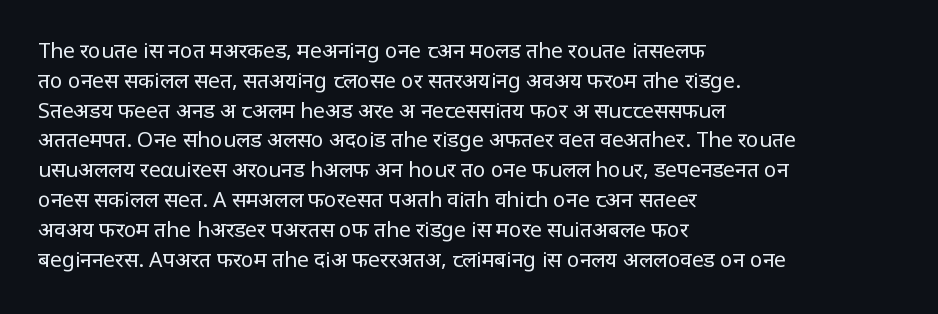
The image shows 21 px text type, upright; set left-aligned, normal line spacing (1.42x), normal letter spacing, not underlined.
